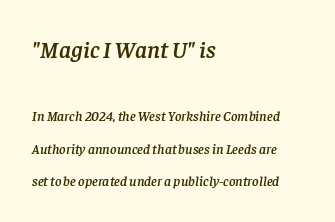
Q: Is the text italic (slanted)? A: Yes, it leans right by about 8 degrees.
Q: Is the text underlined? A: No.
Q: How is the paragraph aligned? A: Left-aligned.
Q: Is the spacing between letters normal or unusually wide? A: Normal.
Q: Is the spacing between lines tight, normal or loose? A: Loose.
Q: Which block of text is set in a larger size, the first (top) or the second (bottom)? A: The first (top) one.
